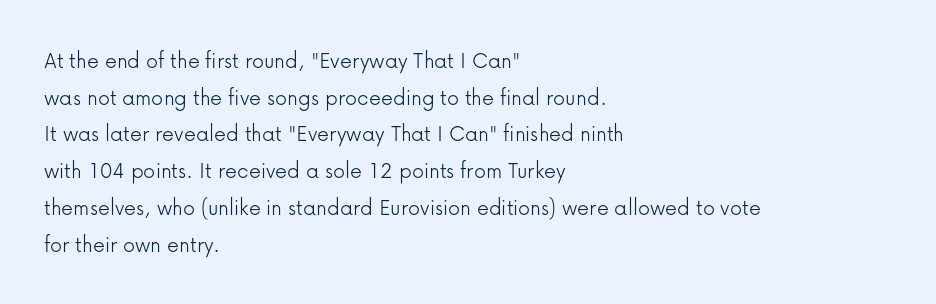
{"italic": "no", "bold": "no", "underline": "no", "align": "left", "line_spacing": "normal", "line_spacing_ratio": 1.53, "letter_spacing": "normal", "letter_spacing_em": 0.0, "glyph_px": 24}
